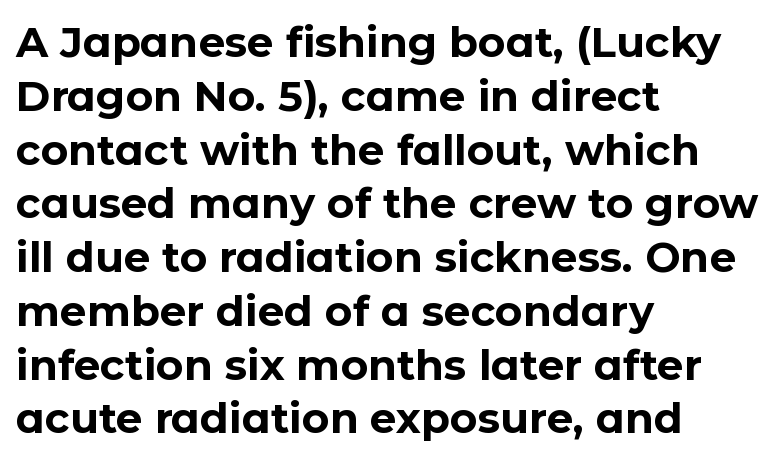
Q: Is the text bold? A: Yes.
Q: Is the text italic (slanted)? A: No, it is upright.
Q: Is the typeface a serif or a sans-serif typeface? A: Sans-serif.
Q: Is the text underlined? A: No.
Q: How is the paragraph aligned? A: Left-aligned.
Q: Is the spacing between letters normal or unusually wide? A: Normal.
Q: Is the spacing between lines tight, normal or loose? A: Normal.
Q: Width (condensed, normal, or wide)? A: Normal.
Q: Stroke contrast? A: Low.
Q: x-height? A: Medium.
Q: Monospaced? A: No.
